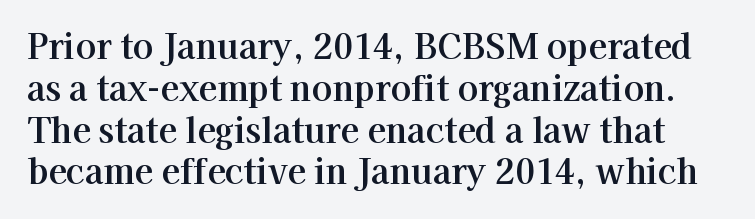
Rule under the text: the space is simply empty. Quick note: not italic, upright. Caption: standard tracking, unaltered. Each letter's strokes conclude with small projecting serifs.
